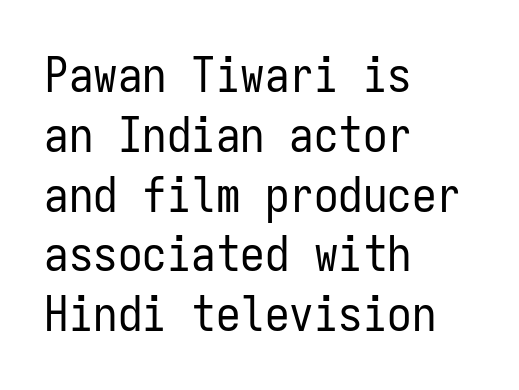
{"serif": "no", "italic": "no", "bold": "no", "weight": "regular", "width": "condensed", "stroke_contrast": "low", "x_height": "medium", "monospaced": "yes", "underline": "no", "align": "left", "line_spacing_ratio": 1.22, "letter_spacing": "normal", "letter_spacing_em": 0.0, "glyph_px": 49}
